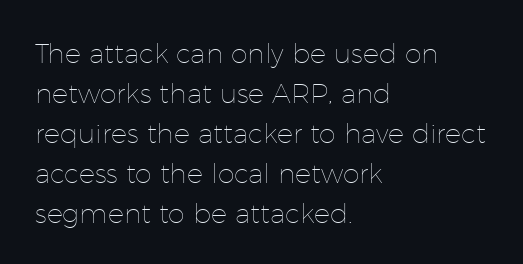
Q: Is the text bold? A: No.
Q: Is the text italic (slanted)? A: No, it is upright.
Q: Is the text underlined? A: No.
Q: How is the paragraph aligned? A: Left-aligned.
Q: Is the spacing between letters normal or unusually wide? A: Normal.
Q: Is the spacing between lines tight, normal or loose? A: Normal.
